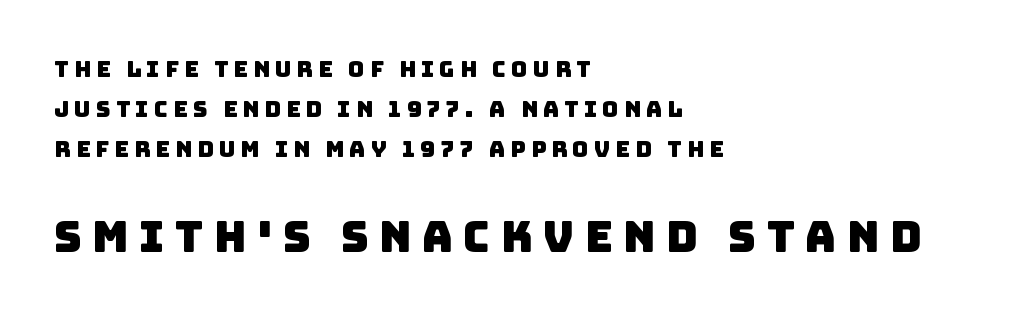
Inter-character spacing is expanded well beyond the font's built-in metrics. Is the block centered? No — it sits flush against the left margin. Note: smaller setting up top, larger setting below. Grotesque or geometric, the face here clearly has no serifs.
